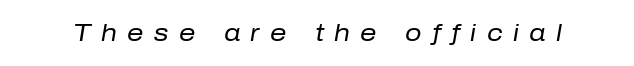
{"italic": "yes", "lean": "right", "slant_degrees": 10, "bold": "no", "underline": "no", "letter_spacing": "wide", "letter_spacing_em": 0.45, "glyph_px": 23}
